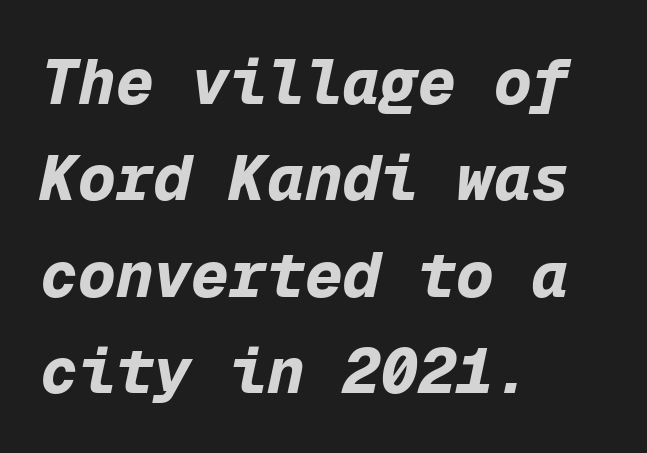
{"italic": "yes", "lean": "right", "slant_degrees": 12, "bold": "yes", "weight": "bold", "width": "normal", "stroke_contrast": "low", "x_height": "medium", "monospaced": "yes", "underline": "no", "align": "left", "line_spacing": "normal", "line_spacing_ratio": 1.53, "letter_spacing": "normal", "letter_spacing_em": 0.0, "glyph_px": 63}
